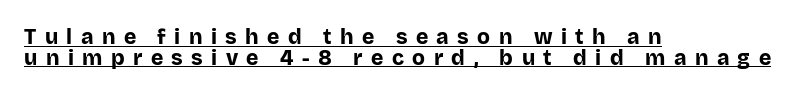
{"italic": "no", "bold": "yes", "underline": "yes", "align": "left", "line_spacing": "tight", "line_spacing_ratio": 0.98, "letter_spacing": "wide", "letter_spacing_em": 0.4, "glyph_px": 21}
